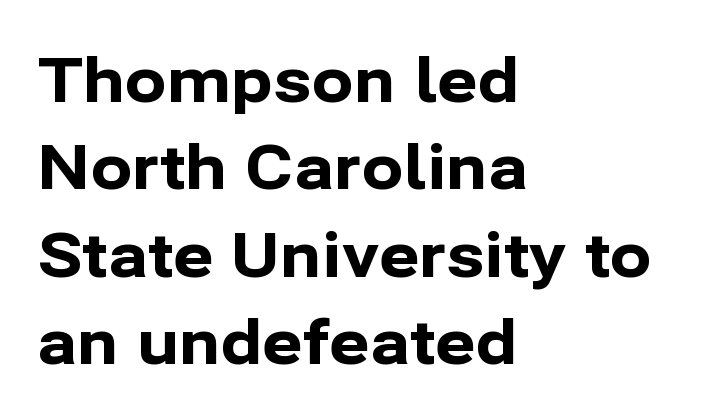
One glance says typical: line gaps are just what's usual. Italic? Not at all — the glyphs are vertical. The rendering uses natural spacing where letterforms have individual widths. Descenders hang freely into open space. Nope, no serifs anywhere on these letters. Letter spacing: default.
